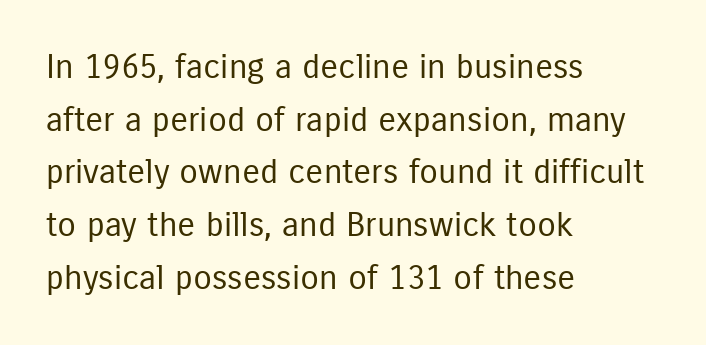
Note: no serifs on the glyphs. Beneath every word, the page is bare. No italicization has been applied; the sample stays upright. Vertical stems look standard width or narrower in stroke.
